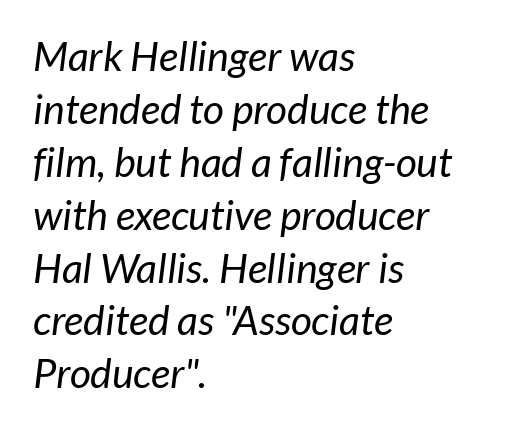
Q: Is the text bold? A: No.
Q: Is the typeface a serif or a sans-serif typeface? A: Sans-serif.
Q: Is the text underlined? A: No.
Q: How is the paragraph aligned? A: Left-aligned.
Q: Is the spacing between letters normal or unusually wide? A: Normal.
Q: Is the spacing between lines tight, normal or loose? A: Normal.
Q: Width (condensed, normal, or wide)? A: Normal.
Q: Stroke contrast? A: Low.
Q: x-height? A: Medium.
Q: Monospaced? A: No.
